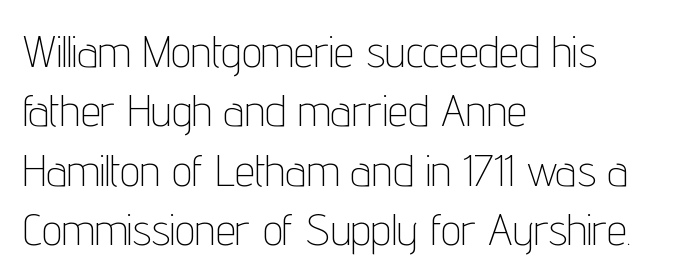
Q: Is the text bold? A: No.
Q: Is the text italic (slanted)? A: No, it is upright.
Q: Is the typeface a serif or a sans-serif typeface? A: Sans-serif.
Q: Is the text underlined? A: No.
Q: How is the paragraph aligned? A: Left-aligned.
Q: Is the spacing between letters normal or unusually wide? A: Normal.
Q: Is the spacing between lines tight, normal or loose? A: Normal.
Q: Width (condensed, normal, or wide)? A: Condensed.
Q: Stroke contrast? A: Low.
Q: x-height? A: Medium.
Q: Monospaced? A: No.
